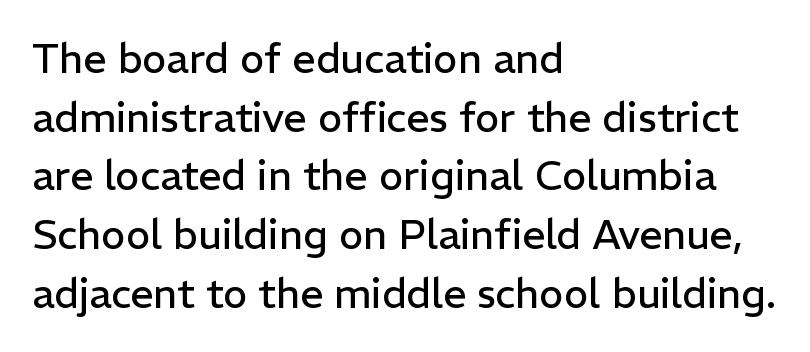
The image shows 41 px regular-weight sans-serif type, upright; set left-aligned, normal line spacing (1.43x), normal letter spacing, not underlined; low stroke contrast and a medium x-height.
